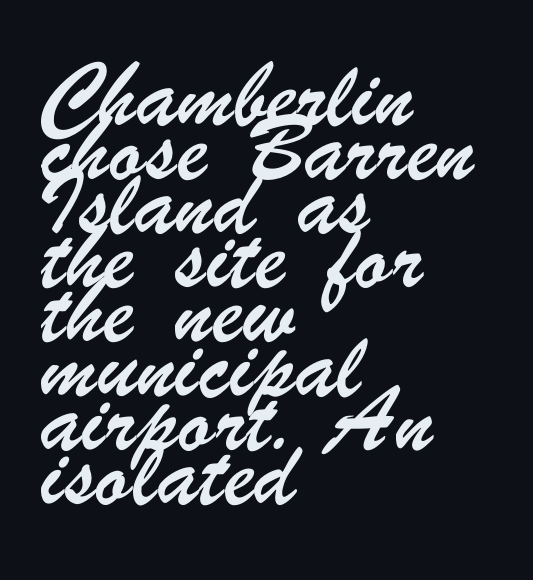
The image shows 41 px condensed sans-serif type; set left-aligned, normal line spacing (1.32x), normal letter spacing, not underlined; low stroke contrast and a small x-height.
